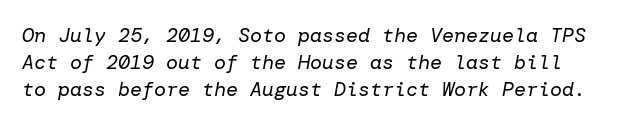
Q: Is the text bold? A: No.
Q: Is the text italic (slanted)? A: Yes, it leans right by about 10 degrees.
Q: Is the text underlined? A: No.
Q: Is the spacing between letters normal or unusually wide? A: Normal.
Q: Is the spacing between lines tight, normal or loose? A: Normal.
